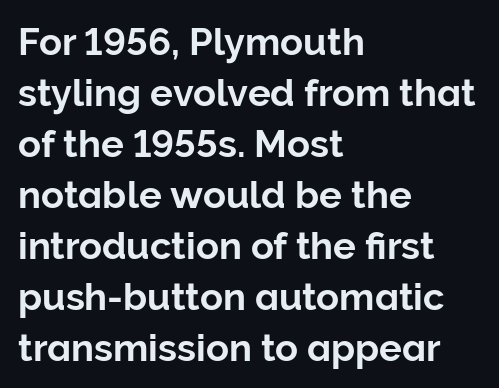
{"serif": "no", "italic": "no", "width": "normal", "stroke_contrast": "low", "x_height": "medium", "monospaced": "no", "underline": "no", "align": "left", "line_spacing": "normal", "line_spacing_ratio": 1.34, "letter_spacing": "normal", "letter_spacing_em": 0.0, "glyph_px": 38}
